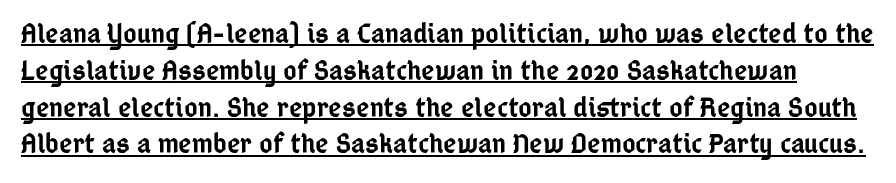
A typesetter would call this proportional, since set widths differ per character. Does the type have serifs? No, each stem ends abruptly. Regarding leading, the lines here are spaced in the standard way. Notice the strokes are somewhat thickened but not fully heavy: this is a semibold. You can tell it's not italic because the verticals are truly vertical.
